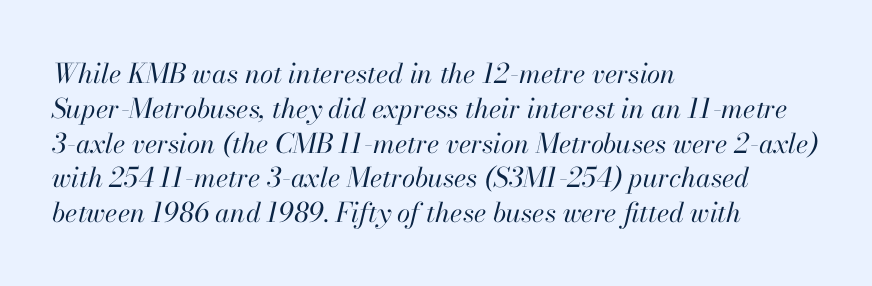
{"italic": "yes", "lean": "right", "slant_degrees": 13, "bold": "no", "underline": "no", "align": "left", "line_spacing": "normal", "line_spacing_ratio": 1.29, "letter_spacing": "normal", "letter_spacing_em": 0.0, "glyph_px": 27}
